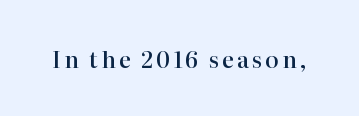
If you drew a line through each stem, it would be perfectly vertical. A bit beefed up — I'd call it semibold rather than bold. Just letters on the line, the space beneath them empty.
